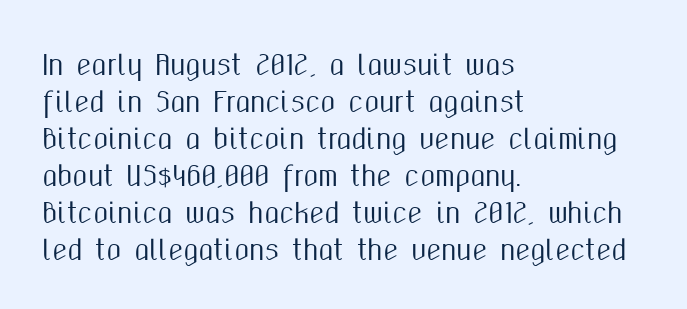
{"italic": "no", "underline": "no", "align": "left", "line_spacing": "normal", "line_spacing_ratio": 1.37, "letter_spacing": "normal", "letter_spacing_em": 0.0, "glyph_px": 27}
